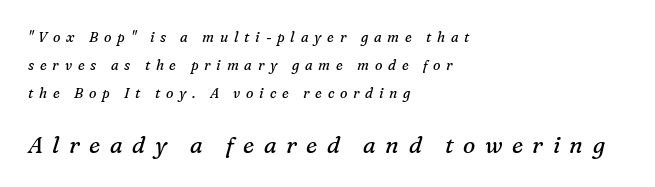
Q: Is the text bold? A: No.
Q: Is the text italic (slanted)? A: Yes, it leans right by about 16 degrees.
Q: Is the text underlined? A: No.
Q: How is the paragraph aligned? A: Left-aligned.
Q: Is the spacing between letters normal or unusually wide? A: Unusually wide.
Q: Is the spacing between lines tight, normal or loose? A: Loose.
Q: Which block of text is set in a larger size, the first (top) or the second (bottom)? A: The second (bottom) one.
